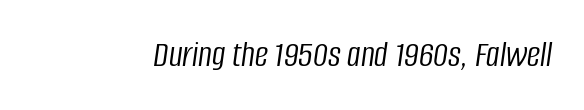
Weight class: somewhere from thin through regular. The lettering tilts uniformly, giving the passage an italic look. Letter spacing: default. The rendering uses natural spacing where letterforms have individual widths.
